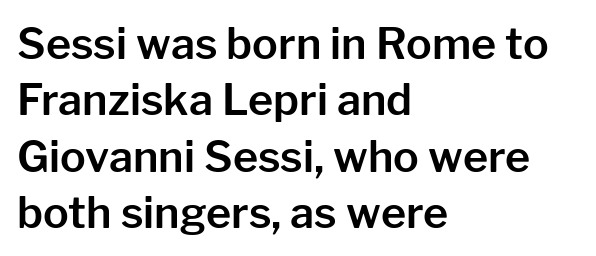
{"serif": "no", "italic": "no", "width": "normal", "stroke_contrast": "low", "x_height": "medium", "monospaced": "no", "underline": "no", "align": "left", "line_spacing": "normal", "line_spacing_ratio": 1.31, "letter_spacing": "normal", "letter_spacing_em": 0.0, "glyph_px": 43}
